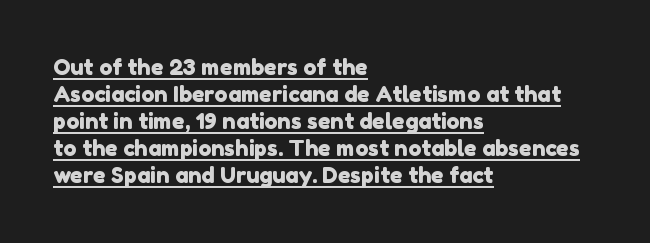
{"underline": "yes", "align": "left", "line_spacing_ratio": 1.23, "letter_spacing": "normal", "letter_spacing_em": 0.0, "glyph_px": 22}
